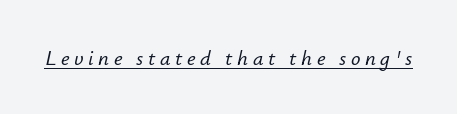
The image shows 21 px text type, italic (leaning right); set unusually wide letter spacing (+0.22 em), underlined.
